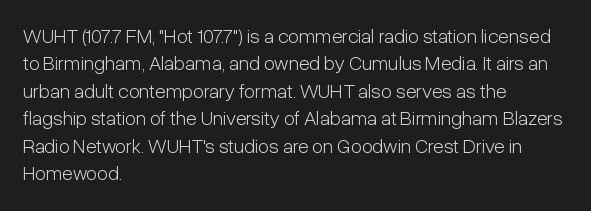
Caption: standard tracking, unaltered. Alignment: flush left. Line spacing here is normal. Weight: not bold — regular or lighter.
